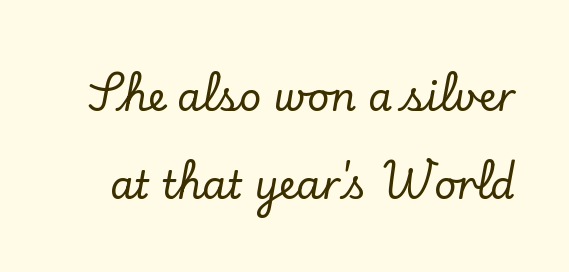
{"serif": "yes", "width": "normal", "stroke_contrast": "low", "x_height": "small", "monospaced": "no", "underline": "no", "line_spacing": "loose", "line_spacing_ratio": 2.25, "letter_spacing": "normal", "letter_spacing_em": 0.0, "glyph_px": 39}
